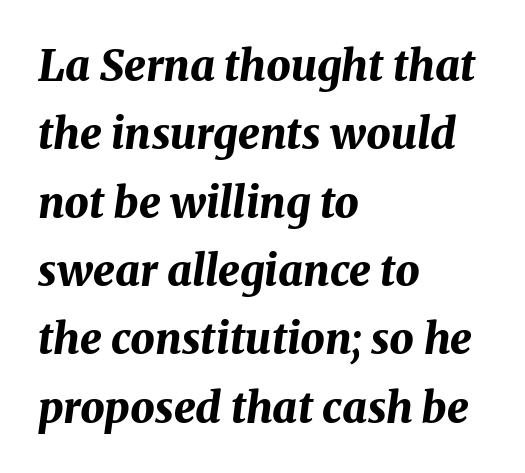
The passage shown is typed in a proportional face where columns would drift. The zone under the glyphs is completely vacant. Strokes here are thick enough to call this a true bold. A typesetter would call this leading conventional body-copy spacing. These lines keep a tight, regular rhythm from letter to letter. In CSS terms this would be text-align: left.
